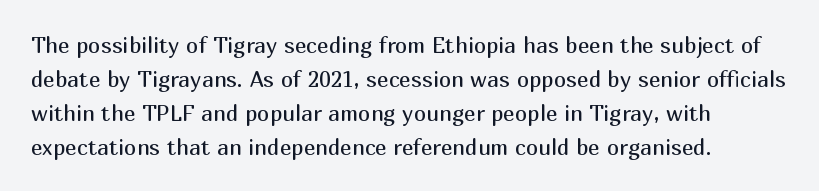
These lines stack with their left ends in a neat column. Any mark beneath the type? The region is blank. Short note: letters normally spaced. The type sits square on the baseline with zero lean.
